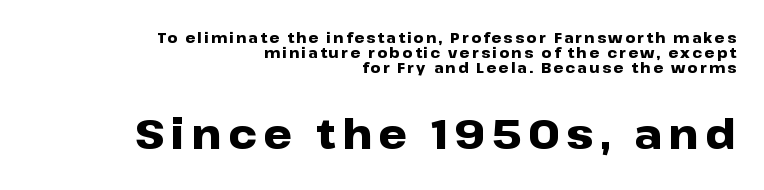
The image shows 41 px heavy, wide sans-serif type, upright; set right-aligned, tight line spacing (1.06x), not underlined; the second (bottom) block is 2.93x larger; low stroke contrast and a medium x-height.
